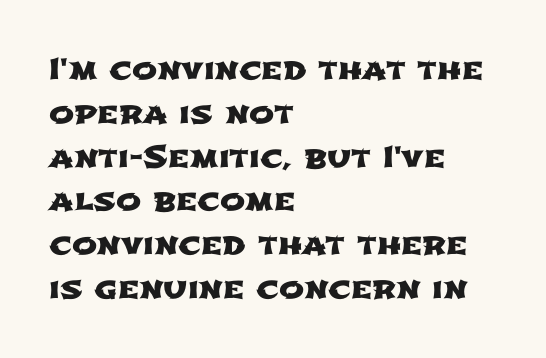
The image shows 30 px wide sans-serif type; set left-aligned, normal line spacing (1.46x), normal letter spacing, not underlined; low stroke contrast and a medium x-height.
